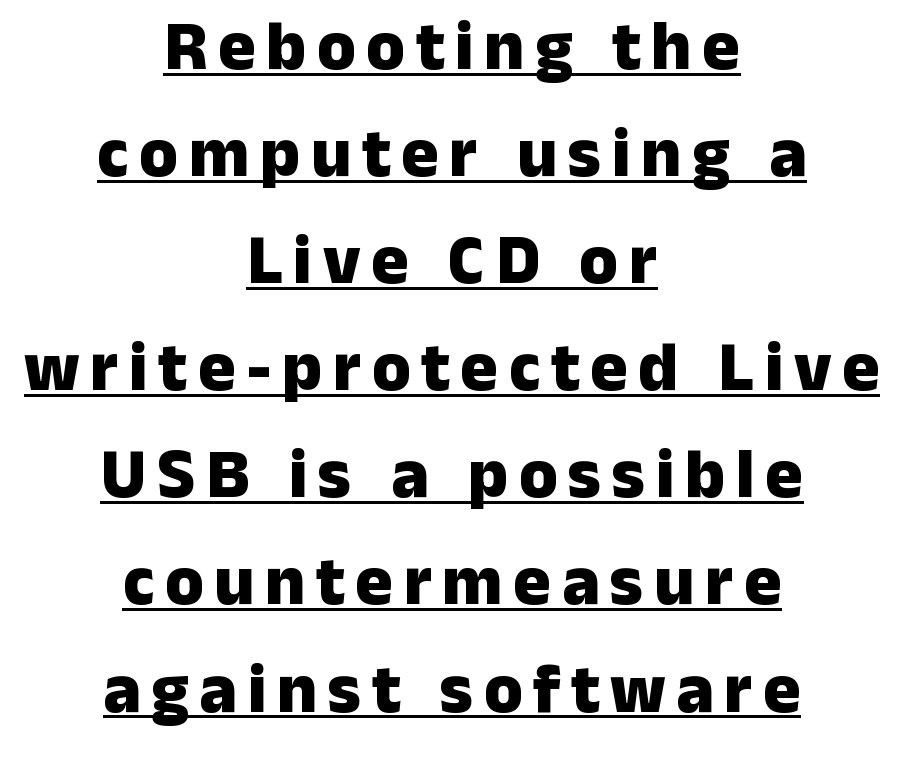
{"serif": "no", "italic": "no", "bold": "yes", "weight": "heavy", "width": "normal", "stroke_contrast": "low", "x_height": "medium", "monospaced": "no", "underline": "yes", "align": "center", "line_spacing": "normal", "line_spacing_ratio": 1.53, "glyph_px": 70}
